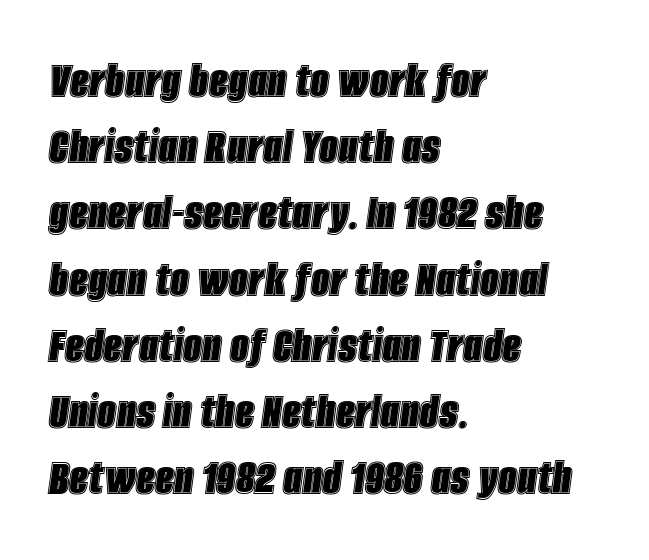
Honestly, the letter spacing is just normal — you wouldn't notice it. The space between consecutive lines is moderate. The passage shown leans; its letterforms are oblique. In CSS terms this would be text-align: left. Is this a fixed-width face? No — the glyphs have proportional, varying widths.
